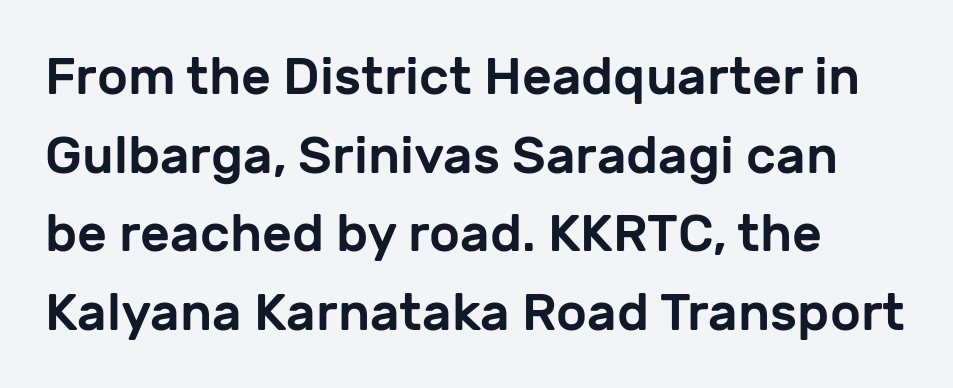
{"serif": "no", "italic": "no", "width": "normal", "stroke_contrast": "low", "x_height": "medium", "monospaced": "no", "underline": "no", "line_spacing": "normal", "line_spacing_ratio": 1.51, "letter_spacing": "normal", "letter_spacing_em": 0.0, "glyph_px": 52}
